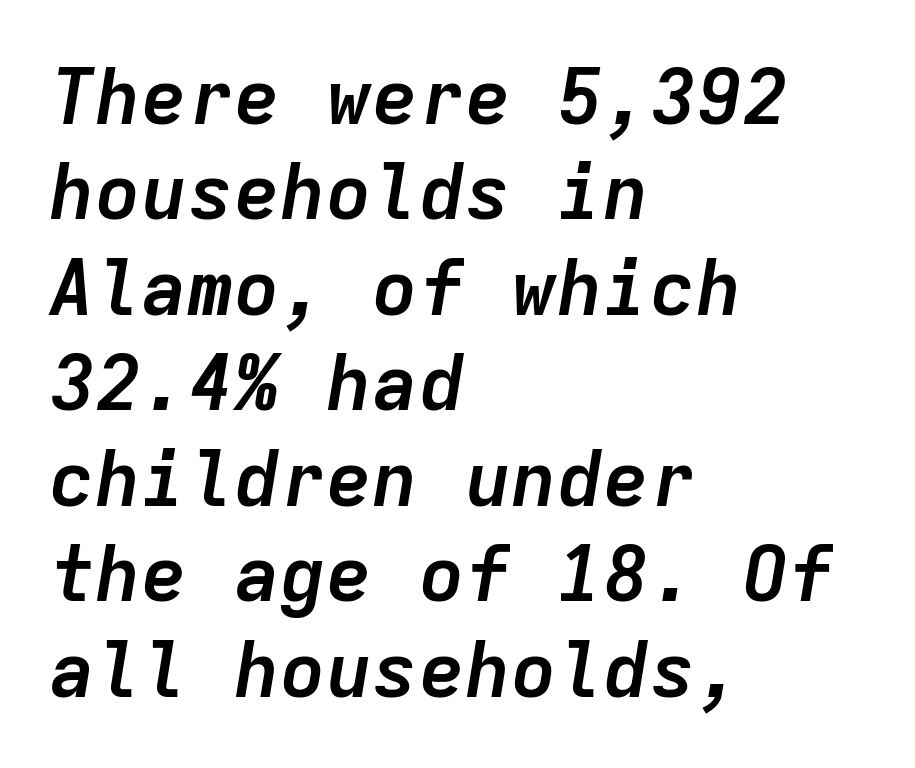
{"italic": "yes", "lean": "right", "slant_degrees": 9, "bold": "yes", "weight": "semibold", "width": "normal", "stroke_contrast": "low", "x_height": "medium", "monospaced": "yes", "underline": "no", "align": "left", "line_spacing_ratio": 1.24, "letter_spacing": "normal", "letter_spacing_em": 0.0, "glyph_px": 77}
